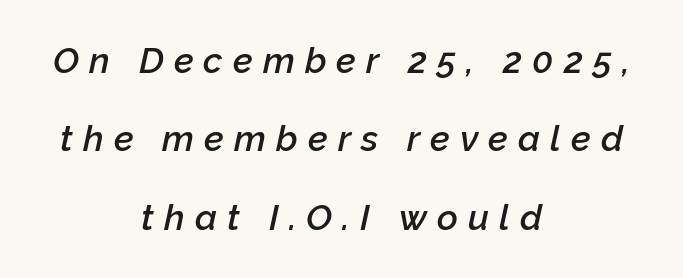
{"italic": "yes", "lean": "right", "slant_degrees": 12, "bold": "semi", "weight": "semibold", "width": "normal", "stroke_contrast": "low", "x_height": "medium", "monospaced": "no", "underline": "no", "align": "center", "line_spacing": "loose", "line_spacing_ratio": 2.18, "letter_spacing": "wide", "letter_spacing_em": 0.28, "glyph_px": 36}
